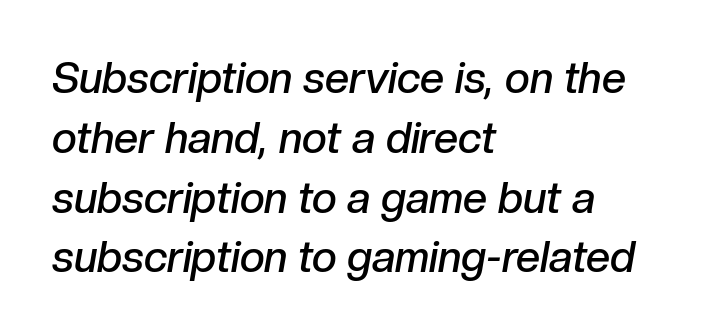
Descenders are the only things crossing below the line. Strokes here are thickened, but only to semibold level. How would I describe the line gaps? Plain and ordinary. The tracking reads as untouched default to a designer's eye.
